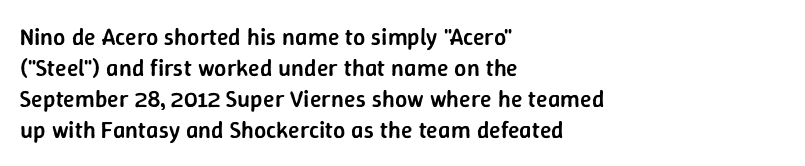
The strip under each line holds only bare page. Default kerning and tracking; the words read as compact shapes. This is the regular roman posture of the typeface. Regular leading. One-word summary of the alignment: left.
